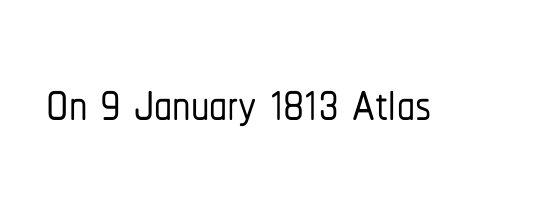
Q: Is the text italic (slanted)? A: No, it is upright.
Q: Is the typeface a serif or a sans-serif typeface? A: Sans-serif.
Q: Is the text underlined? A: No.
Q: Is the spacing between letters normal or unusually wide? A: Normal.
Q: Width (condensed, normal, or wide)? A: Condensed.
Q: Stroke contrast? A: Low.
Q: x-height? A: Medium.
Q: Monospaced? A: No.
